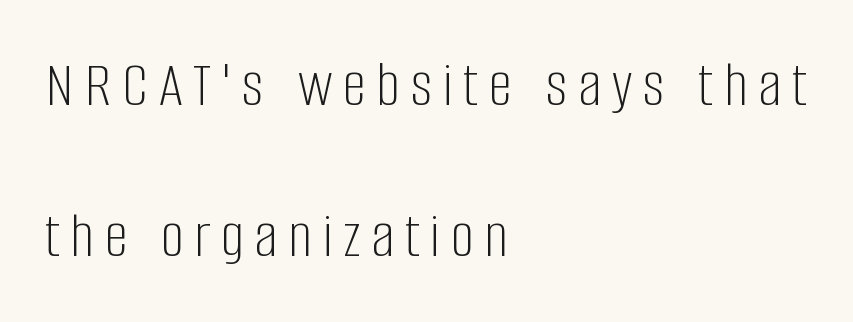
{"serif": "no", "italic": "no", "bold": "no", "weight": "light", "width": "condensed", "stroke_contrast": "low", "x_height": "large", "monospaced": "no", "underline": "no", "align": "left", "line_spacing": "loose", "line_spacing_ratio": 2.29, "glyph_px": 66}
